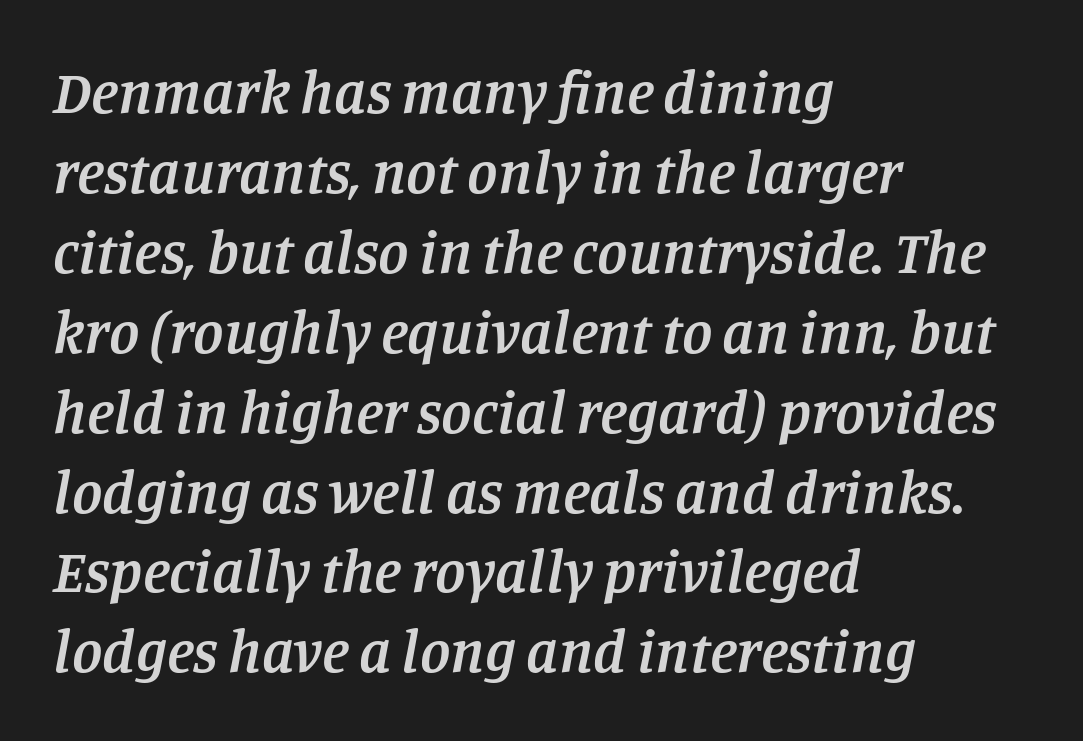
The image shows 61 px semibold serif type, italic (leaning right); set left-aligned, normal line spacing (1.31x), normal letter spacing, not underlined; low stroke contrast and a large x-height.
